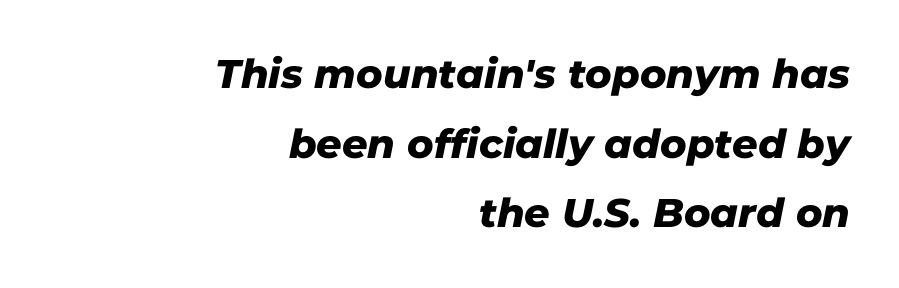
The image shows 40 px sans-serif type; set right-aligned, line spacing 1.74x, normal letter spacing, not underlined; low stroke contrast and a medium x-height.
